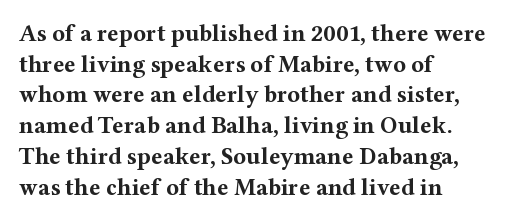
Q: Is the text bold? A: Yes.
Q: Is the text italic (slanted)? A: No, it is upright.
Q: Is the text underlined? A: No.
Q: How is the paragraph aligned? A: Left-aligned.
Q: Is the spacing between letters normal or unusually wide? A: Normal.
Q: Is the spacing between lines tight, normal or loose? A: Normal.
